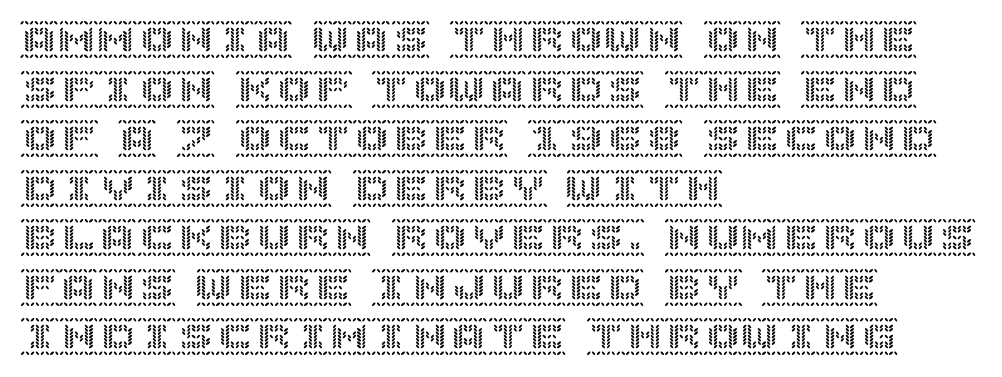
{"italic": "no", "width": "normal", "x_height": "large", "underline": "no", "align": "left", "line_spacing": "normal", "line_spacing_ratio": 1.27, "letter_spacing": "normal", "letter_spacing_em": 0.0, "glyph_px": 39}
